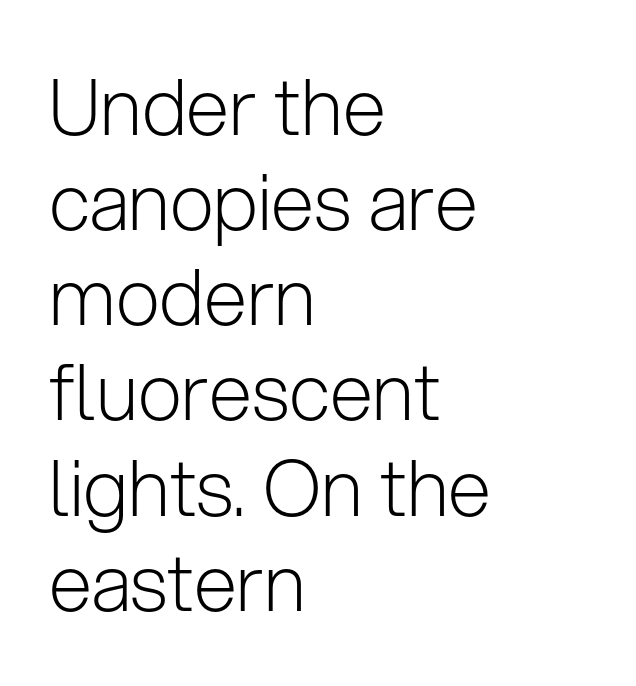
The image shows 78 px light sans-serif type, upright; set left-aligned, line spacing 1.22x, normal letter spacing, not underlined; low stroke contrast and a medium x-height.
